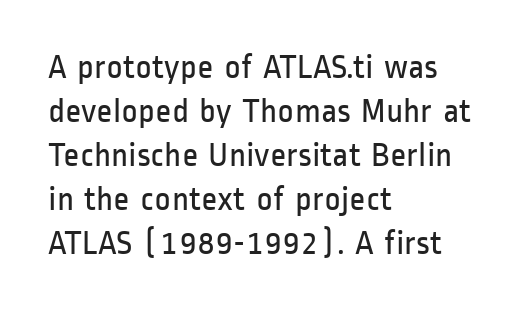
{"serif": "no", "italic": "no", "bold": "no", "weight": "regular", "width": "condensed", "stroke_contrast": "low", "x_height": "medium", "monospaced": "no", "underline": "no", "align": "left", "line_spacing": "normal", "line_spacing_ratio": 1.26, "letter_spacing": "normal", "letter_spacing_em": 0.0, "glyph_px": 35}
